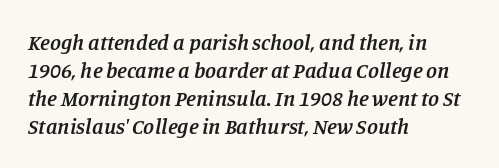
Q: Is the text bold? A: Semi-bold.
Q: Is the text italic (slanted)? A: Yes, it leans right by about 11 degrees.
Q: Is the text underlined? A: No.
Q: How is the paragraph aligned? A: Left-aligned.
Q: Is the spacing between letters normal or unusually wide? A: Normal.
Q: Is the spacing between lines tight, normal or loose? A: Normal.
